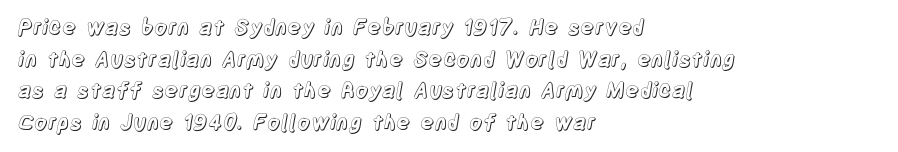
{"underline": "no", "align": "left", "line_spacing": "normal", "line_spacing_ratio": 1.51, "letter_spacing": "normal", "letter_spacing_em": 0.0, "glyph_px": 21}
